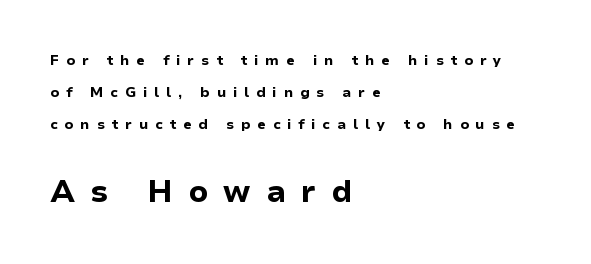
{"serif": "no", "italic": "no", "bold": "yes", "weight": "bold", "width": "normal", "stroke_contrast": "low", "x_height": "medium", "monospaced": "no", "underline": "no", "align": "left", "line_spacing": "loose", "line_spacing_ratio": 2.27, "letter_spacing": "wide", "letter_spacing_em": 0.48, "larger_block": "second", "size_ratio": 2.21, "glyph_px": 31}
